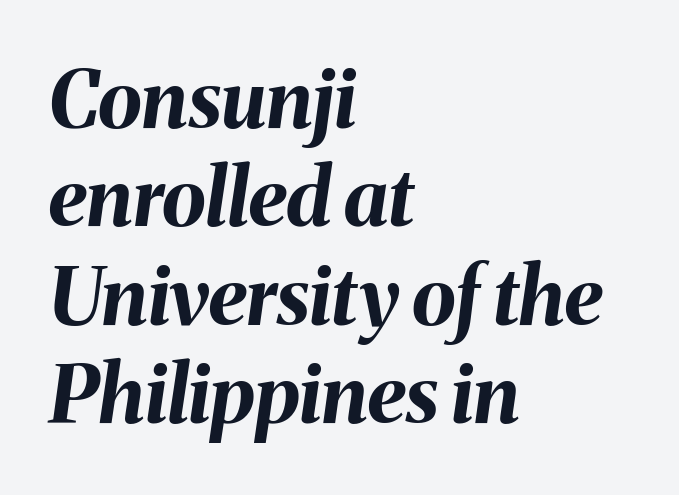
{"italic": "yes", "lean": "right", "slant_degrees": 8, "bold": "yes", "weight": "bold", "width": "normal", "stroke_contrast": "medium", "x_height": "medium", "monospaced": "no", "underline": "no", "align": "left", "line_spacing_ratio": 1.23, "letter_spacing": "normal", "letter_spacing_em": 0.0, "glyph_px": 80}
